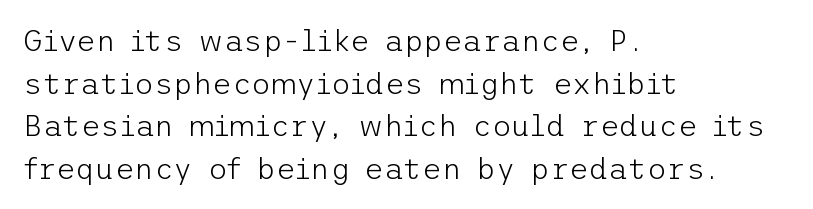
The text was rendered using a sans face with plain stroke endings. Plain, unruled lines of type. Nobody touched the tracking dial on this one. Unlike italic type, these characters show no tilt at all.
